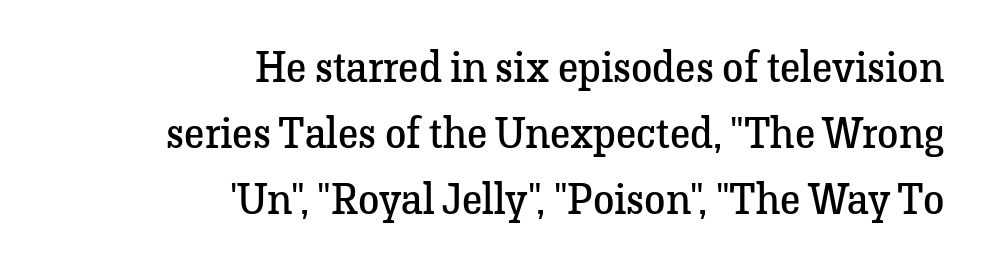
No letter is thick-stroked: the sample isn't bold. Is there any slant? The stems are plumb. Between one letter and the next there's only the usual sliver of space. Unlike a clean sans, this face finishes its strokes with serifs. Vertically, the passage feels balanced, rows spaced as you'd expect.
